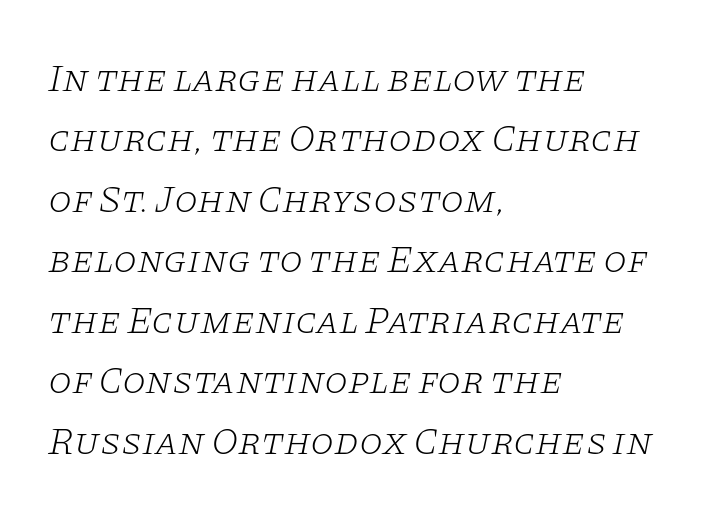
Q: Is the text bold? A: No.
Q: Is the text italic (slanted)? A: Yes, it leans right by about 11 degrees.
Q: Is the typeface a serif or a sans-serif typeface? A: Serif.
Q: Is the text underlined? A: No.
Q: How is the paragraph aligned? A: Left-aligned.
Q: Is the spacing between letters normal or unusually wide? A: Normal.
Q: Is the spacing between lines tight, normal or loose? A: Normal.
Q: Width (condensed, normal, or wide)? A: Wide.
Q: Stroke contrast? A: Low.
Q: x-height? A: Large.
Q: Monospaced? A: No.
